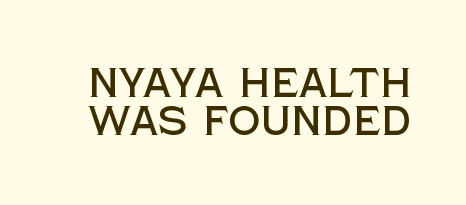
Q: Is the text italic (slanted)? A: No, it is upright.
Q: Is the typeface a serif or a sans-serif typeface? A: Sans-serif.
Q: Is the text underlined? A: No.
Q: Is the spacing between letters normal or unusually wide? A: Normal.
Q: Is the spacing between lines tight, normal or loose? A: Tight.
Q: Width (condensed, normal, or wide)? A: Normal.
Q: x-height? A: Large.
Q: Monospaced? A: No.
